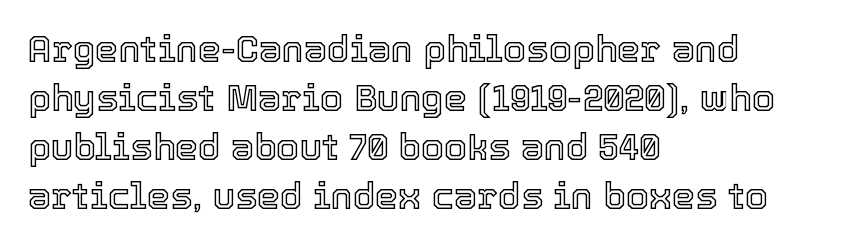
Q: Is the text italic (slanted)? A: No, it is upright.
Q: Is the text underlined? A: No.
Q: How is the paragraph aligned? A: Left-aligned.
Q: Is the spacing between letters normal or unusually wide? A: Normal.
Q: Is the spacing between lines tight, normal or loose? A: Normal.
Q: Width (condensed, normal, or wide)? A: Normal.
Q: x-height? A: Medium.
Q: Monospaced? A: No.
